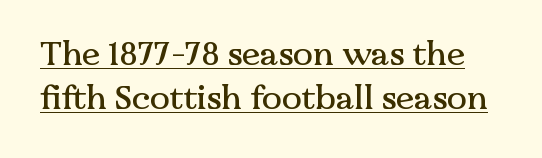
The image shows 33 px serif type, upright; set normal line spacing (1.32x), normal letter spacing, underlined; medium stroke contrast and a medium x-height.
